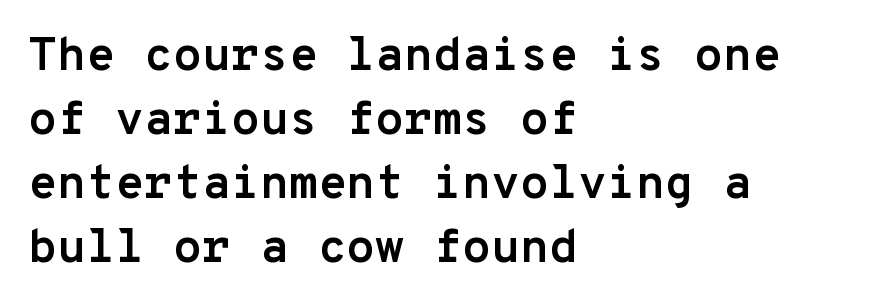
The image shows 47 px semibold sans-serif type, upright, monospaced; set left-aligned, normal line spacing (1.36x), normal letter spacing, not underlined; low stroke contrast and a medium x-height.
